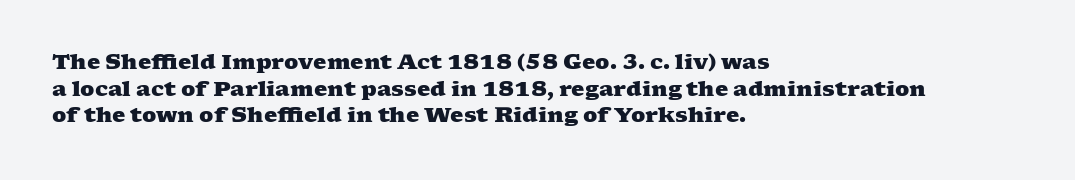
{"bold": "yes", "underline": "no", "align": "left", "line_spacing": "normal", "line_spacing_ratio": 1.27, "letter_spacing": "normal", "letter_spacing_em": 0.0, "glyph_px": 21}
